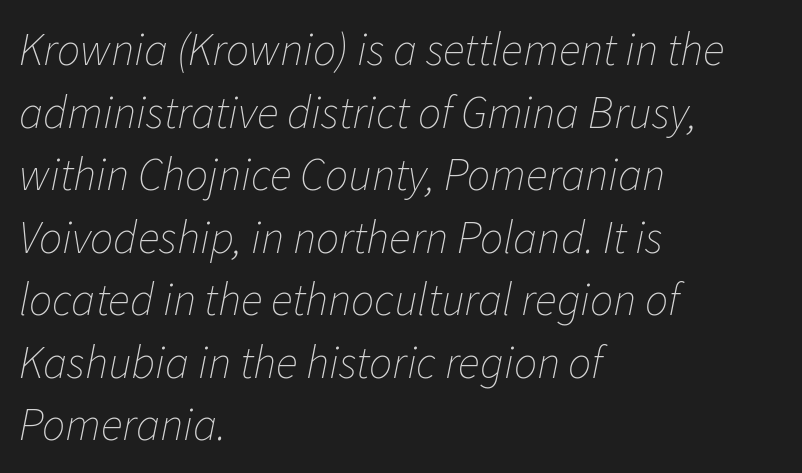
Italic? Definitely — the glyphs are oblique. Do the characters align in a grid? No, the font is proportional. The area under the type is left untouched. The characters are drawn with everyday or finer stroke widths.
